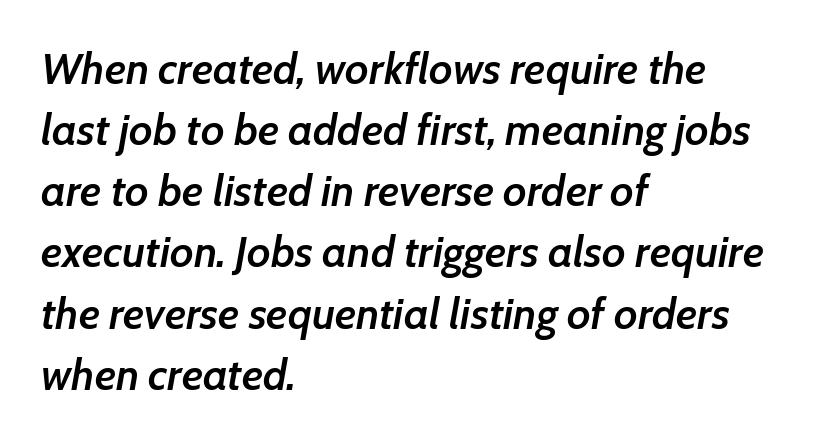
Q: Is the text bold? A: Semi-bold.
Q: Is the text italic (slanted)? A: Yes, it leans right by about 7 degrees.
Q: Is the text underlined? A: No.
Q: How is the paragraph aligned? A: Left-aligned.
Q: Is the spacing between letters normal or unusually wide? A: Normal.
Q: Is the spacing between lines tight, normal or loose? A: Normal.
Q: Width (condensed, normal, or wide)? A: Normal.
Q: Stroke contrast? A: Low.
Q: x-height? A: Medium.
Q: Monospaced? A: No.
